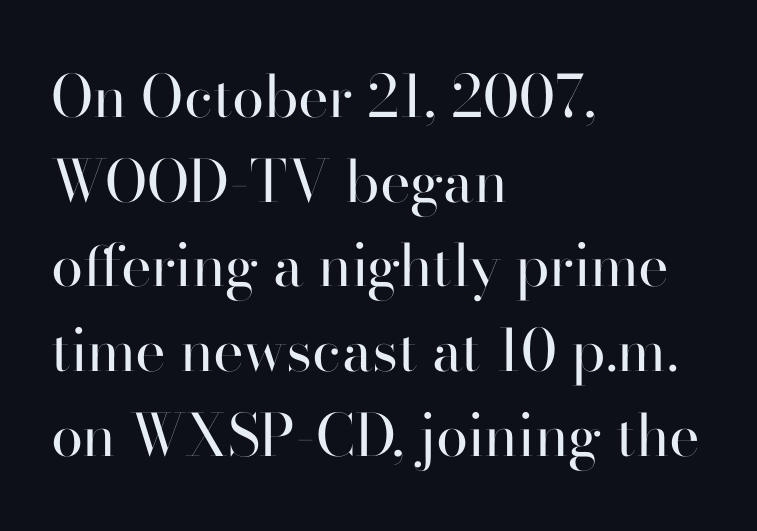
Q: Is the text bold? A: No.
Q: Is the text italic (slanted)? A: No, it is upright.
Q: Is the typeface a serif or a sans-serif typeface? A: Sans-serif.
Q: Is the text underlined? A: No.
Q: How is the paragraph aligned? A: Left-aligned.
Q: Is the spacing between letters normal or unusually wide? A: Normal.
Q: Is the spacing between lines tight, normal or loose? A: Normal.
Q: Width (condensed, normal, or wide)? A: Normal.
Q: Stroke contrast? A: High.
Q: x-height? A: Small.
Q: Monospaced? A: No.
